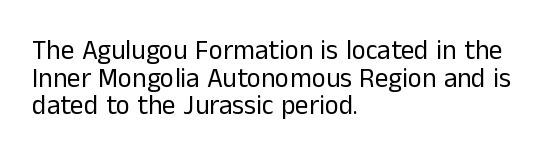
Q: Is the text bold? A: No.
Q: Is the text italic (slanted)? A: No, it is upright.
Q: Is the text underlined? A: No.
Q: How is the paragraph aligned? A: Left-aligned.
Q: Is the spacing between letters normal or unusually wide? A: Normal.
Q: Is the spacing between lines tight, normal or loose? A: Tight.
